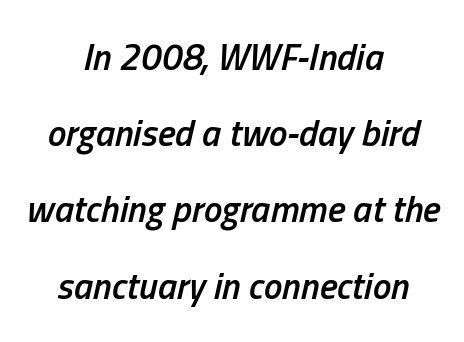
The image shows 37 px semibold, condensed type, italic (leaning right); set centered, loose line spacing (2.06x), normal letter spacing, not underlined; low stroke contrast and a medium x-height.
